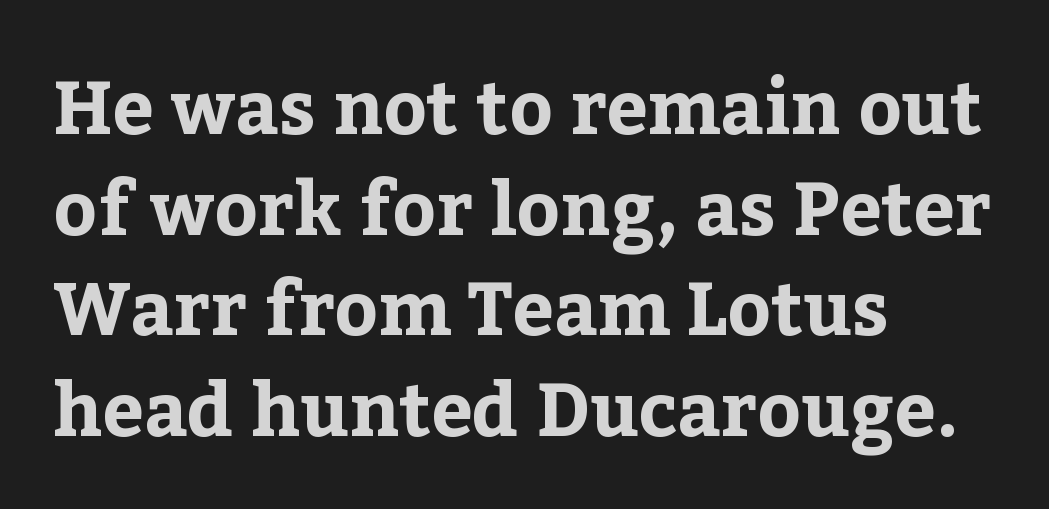
Q: Is the text bold? A: Yes.
Q: Is the text italic (slanted)? A: No, it is upright.
Q: Is the typeface a serif or a sans-serif typeface? A: Serif.
Q: Is the text underlined? A: No.
Q: How is the paragraph aligned? A: Left-aligned.
Q: Is the spacing between letters normal or unusually wide? A: Normal.
Q: Is the spacing between lines tight, normal or loose? A: Normal.
Q: Width (condensed, normal, or wide)? A: Normal.
Q: Stroke contrast? A: Low.
Q: x-height? A: Medium.
Q: Monospaced? A: No.
